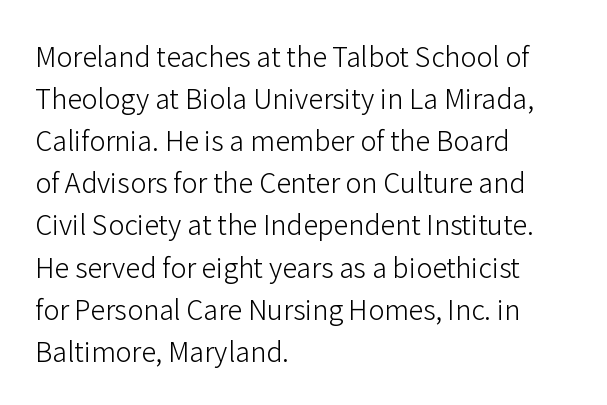
Q: Is the text bold? A: No.
Q: Is the text italic (slanted)? A: No, it is upright.
Q: Is the text underlined? A: No.
Q: How is the paragraph aligned? A: Left-aligned.
Q: Is the spacing between letters normal or unusually wide? A: Normal.
Q: Is the spacing between lines tight, normal or loose? A: Normal.
